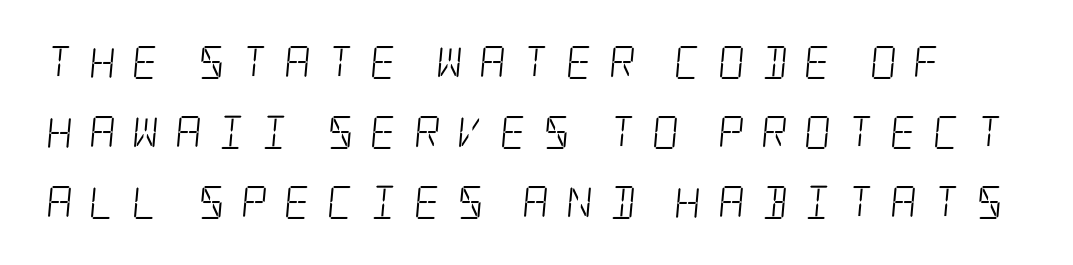
{"serif": "yes", "bold": "no", "weight": "light", "width": "condensed", "stroke_contrast": "low", "x_height": "large", "underline": "no", "line_spacing": "loose", "line_spacing_ratio": 2.12, "letter_spacing": "wide", "letter_spacing_em": 0.49, "glyph_px": 33}
